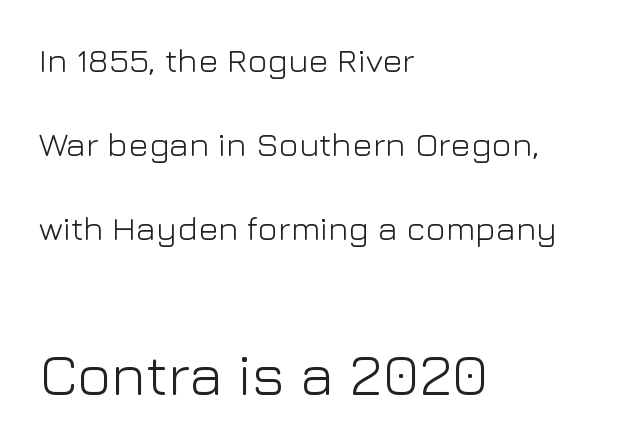
The image shows 59 px light sans-serif type, upright; set left-aligned, loose line spacing (2.47x), normal letter spacing, not underlined; the second (bottom) block is 1.74x larger; low stroke contrast and a medium x-height.
